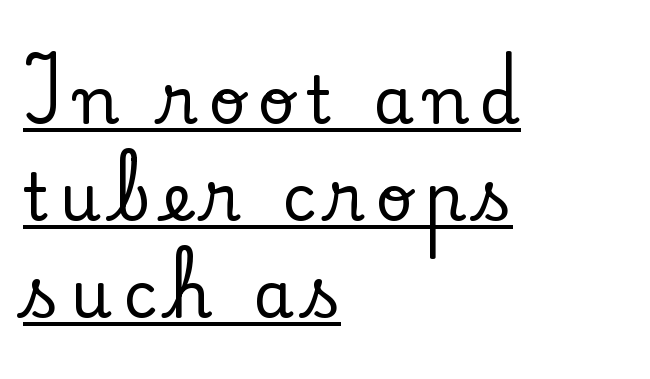
Q: Is the text italic (slanted)? A: No, it is upright.
Q: Is the typeface a serif or a sans-serif typeface? A: Serif.
Q: Is the text underlined? A: Yes.
Q: How is the paragraph aligned? A: Left-aligned.
Q: Is the spacing between lines tight, normal or loose? A: Normal.
Q: Width (condensed, normal, or wide)? A: Normal.
Q: Stroke contrast? A: Low.
Q: x-height? A: Small.
Q: Monospaced? A: No.
